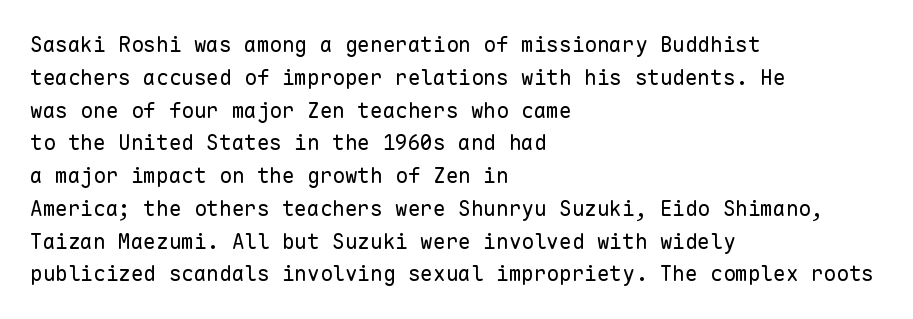
Upright lettering throughout. The rows are spaced the way most documents space them. These lines stack with their left ends in a neat column. The space beneath each line is pristine and unruled. This sample uses plain, unmodified letter spacing. Stem width sits at or under what a default text font uses.
